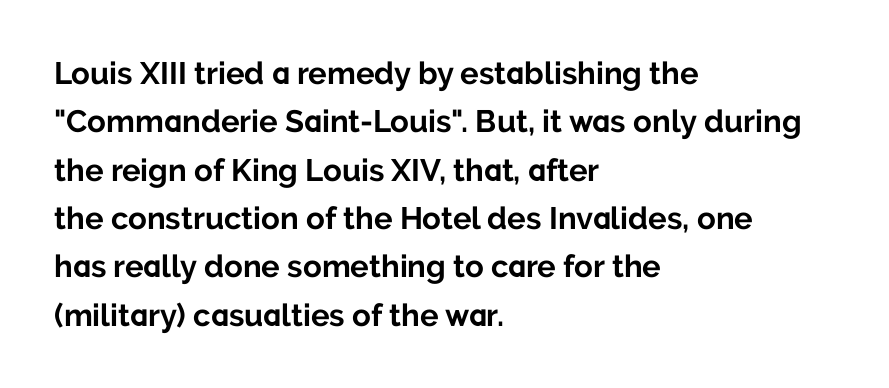
Is this a sans? Yes — the strokes have no serifs. Which margin do the lines hug? The left one — the right edge is uneven. Look at the tracking — it's just the regular setting, nothing added. Has an underline been added? It has not. Each glyph is drawn with heavy, bold strokes. Tall strokes in this sample are plumb rather than angled.
